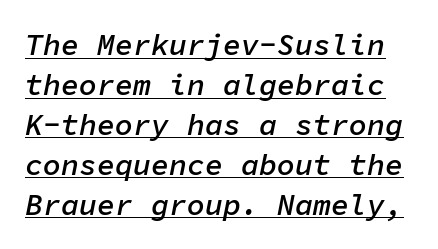
{"italic": "yes", "lean": "right", "slant_degrees": 11, "bold": "semi", "weight": "semibold", "width": "normal", "stroke_contrast": "low", "x_height": "medium", "monospaced": "yes", "underline": "yes", "line_spacing": "normal", "line_spacing_ratio": 1.33, "letter_spacing": "normal", "letter_spacing_em": 0.0, "glyph_px": 30}
